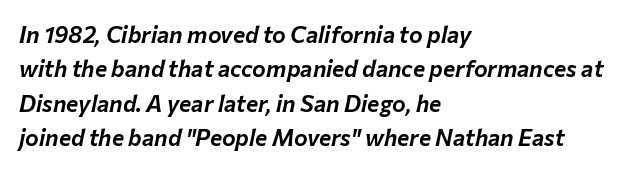
Compared with ordinary roman type, these characters are visibly tilted. A student would call this left alignment; a typographer would say flush left, rag right. Look at the tracking — it's just the regular setting, nothing added. Clear beneath every line of the passage. These lines sit exactly where default settings would place them.
